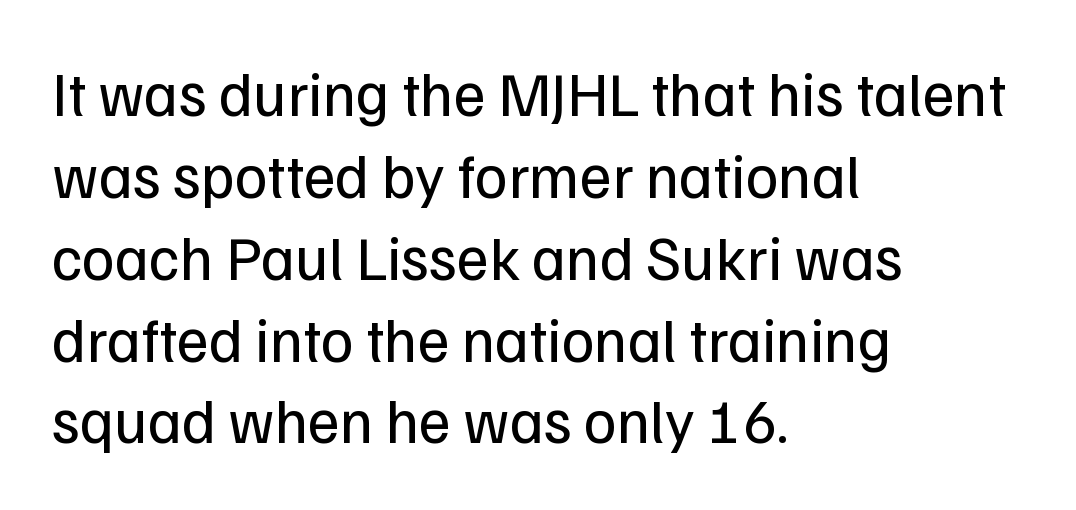
The image shows 62 px regular-weight sans-serif type, upright; set left-aligned, normal line spacing (1.32x), normal letter spacing, not underlined; low stroke contrast and a medium x-height.
